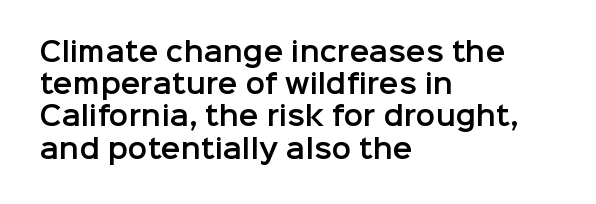
The image shows 26 px text type, upright; set left-aligned, line spacing 1.24x, normal letter spacing, not underlined.
